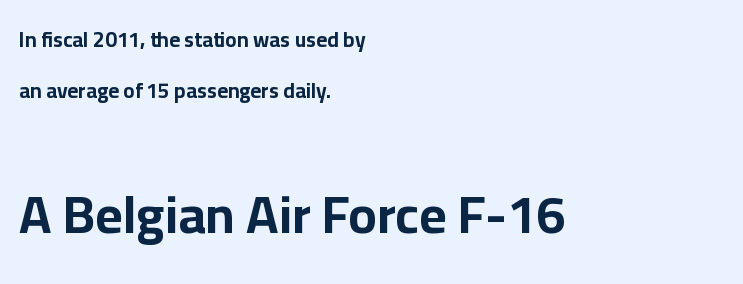
{"serif": "no", "italic": "no", "bold": "yes", "weight": "bold", "width": "normal", "stroke_contrast": "low", "x_height": "medium", "monospaced": "no", "underline": "no", "align": "left", "line_spacing": "loose", "line_spacing_ratio": 2.42, "letter_spacing": "normal", "letter_spacing_em": 0.0, "larger_block": "second", "size_ratio": 2.52, "glyph_px": 53}
